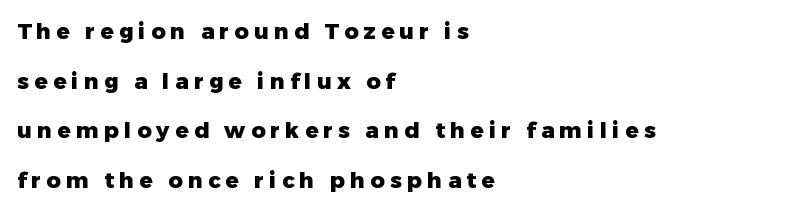
{"italic": "no", "bold": "yes", "underline": "no", "align": "left", "line_spacing": "loose", "line_spacing_ratio": 2.26, "letter_spacing": "wide", "letter_spacing_em": 0.24, "glyph_px": 22}
